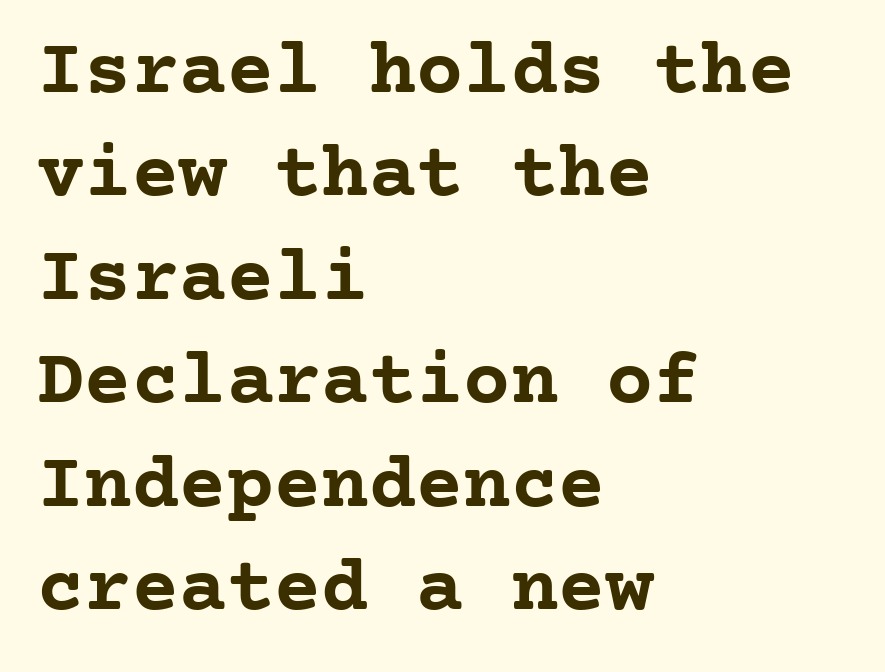
Whoever set this chose a conventional vertical rhythm. The space beneath each line is pristine and unruled. Each letter, wide or thin by design, is forced into the same width here. The type is set solid horizontally, with unmodified tracking. This is heavy type, rendered in bold. Check where the strokes stop: tiny serifs finish them off.
